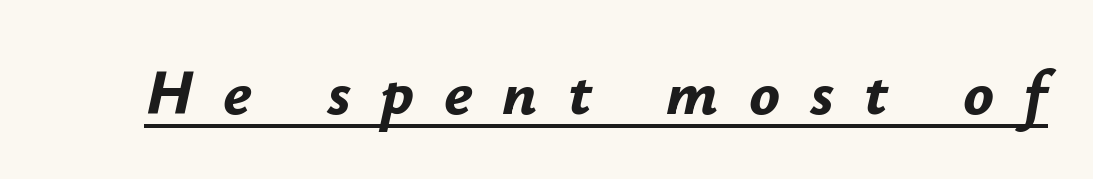
The image shows 64 px bold type, italic (leaning right); set unusually wide letter spacing (+0.47 em), underlined; low stroke contrast and a small x-height.
